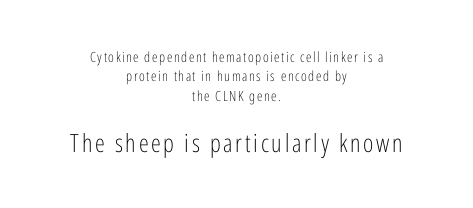
The more generous point size was reserved for the lower chunk. Every character sits straight up, as roman type does. Check the space under the baseline: it is left empty. The space between consecutive lines is moderate. Stroke mass is kept to a normal reading level or below. This rendering uses center alignment, leaving both contours irregular but symmetric.
